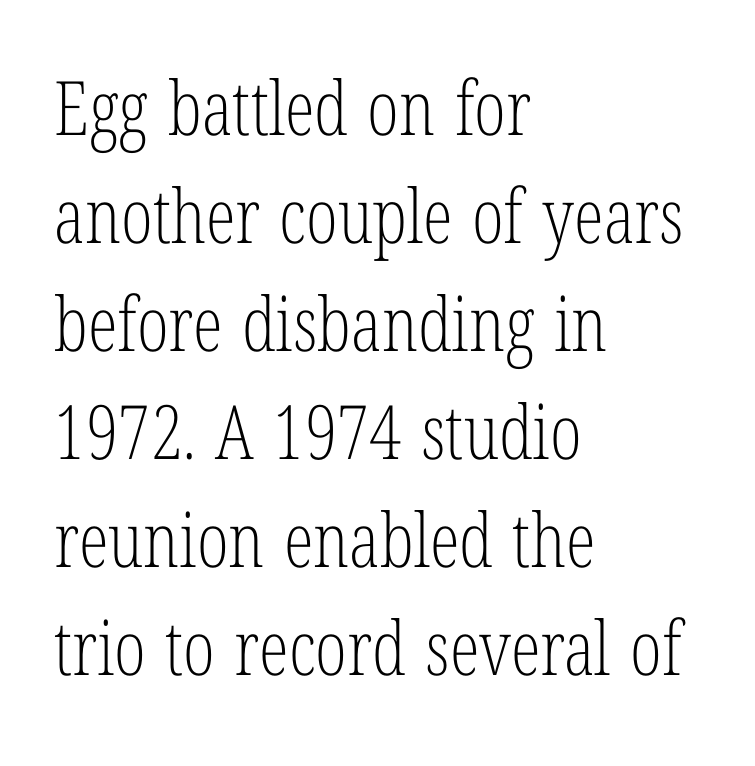
The face used here is proportionally spaced, like ordinary book or web type. Descenders hang freely into open space. The gaps between neighbouring characters are ordinary and unremarkable. The type family on display is of the serif kind. Casual observation: everything's shoved over to the left.
